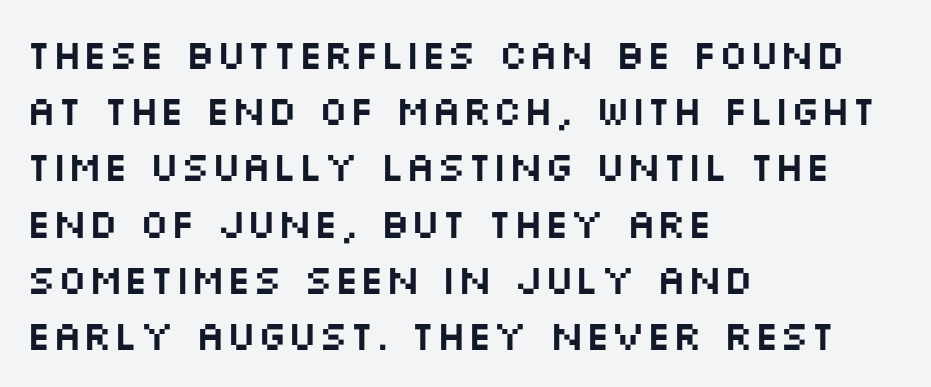
Students, observe: this is what conventionally led text looks like. The lines in this sample share a left origin and differ only in where they stop. This is roman type, the default non-slanted kind. What stands out about the letter spacing? Nothing — it is the standard amount. The letters carry no serifs — their stems end cleanly without finishing strokes. Check the space under the baseline: it is left empty.
